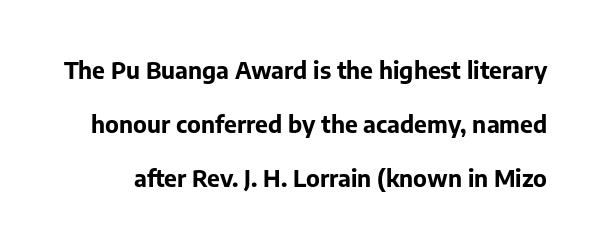
The image shows 23 px bold type, upright; set loose line spacing (2.34x), normal letter spacing, not underlined.
